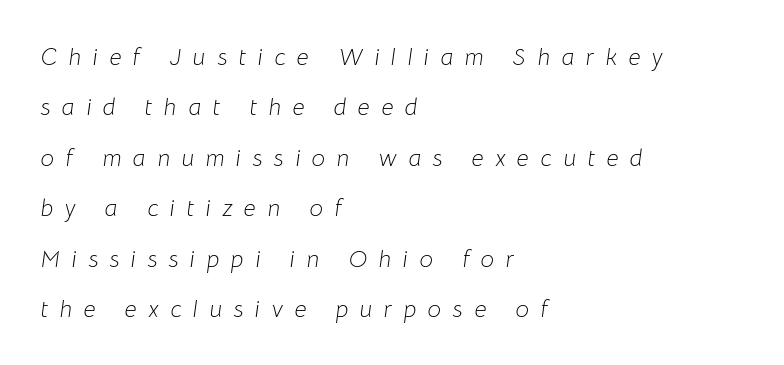
You can tell it's italic because the verticals aren't actually vertical. The lines are spread far apart with generous leading. The gaps between neighbouring characters are conspicuously large. Words float on clear page, feet unadorned.
